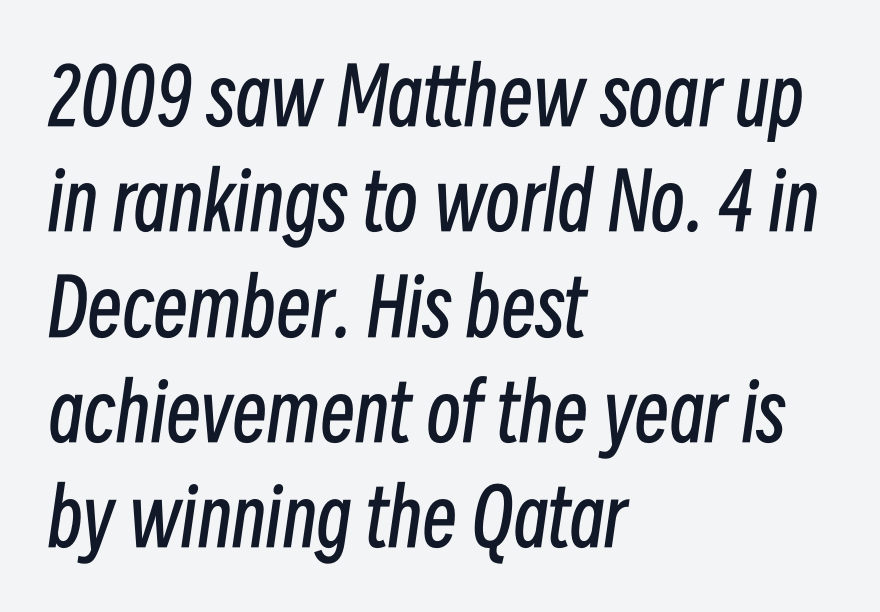
Q: Is the text bold? A: No.
Q: Is the text italic (slanted)? A: Yes, it leans right by about 8 degrees.
Q: Is the text underlined? A: No.
Q: How is the paragraph aligned? A: Left-aligned.
Q: Is the spacing between letters normal or unusually wide? A: Normal.
Q: Is the spacing between lines tight, normal or loose? A: Normal.
Q: Width (condensed, normal, or wide)? A: Condensed.
Q: Stroke contrast? A: Low.
Q: x-height? A: Medium.
Q: Monospaced? A: No.
